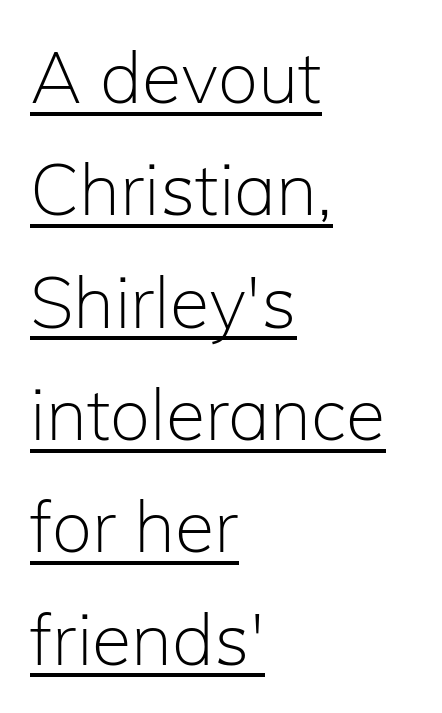
{"serif": "no", "italic": "no", "bold": "no", "weight": "light", "width": "normal", "stroke_contrast": "low", "x_height": "medium", "monospaced": "no", "underline": "yes", "align": "left", "line_spacing": "normal", "line_spacing_ratio": 1.56, "letter_spacing": "normal", "letter_spacing_em": 0.0, "glyph_px": 72}
